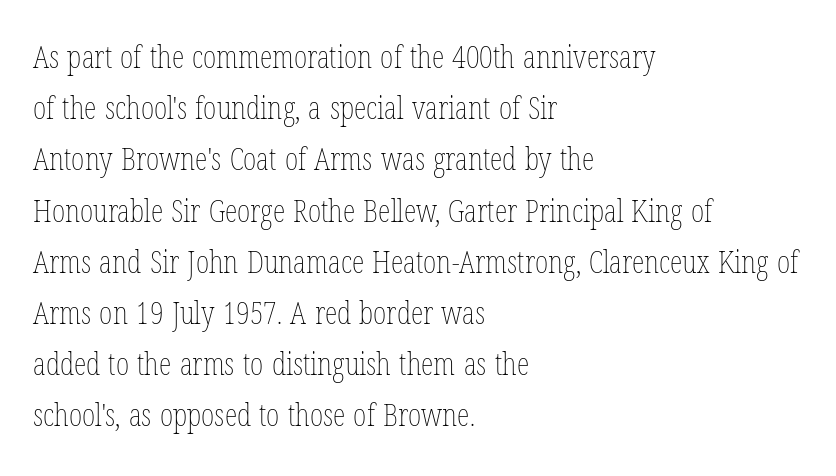
The image shows 32 px thin, condensed type, upright; set left-aligned, normal line spacing (1.6x), normal letter spacing, not underlined; low stroke contrast and a medium x-height.
